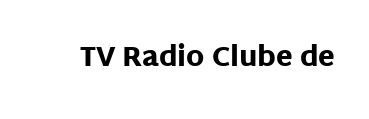
The image shows 27 px bold type, upright; set normal letter spacing, not underlined.
